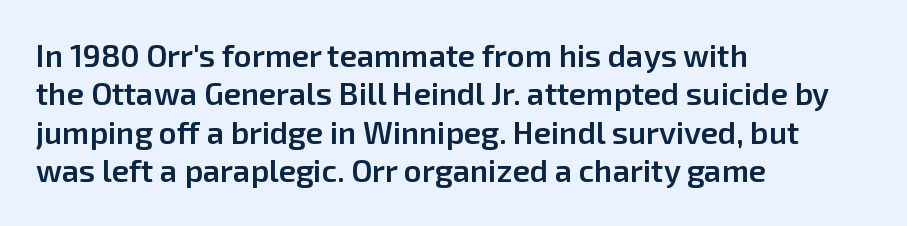
The image shows 31 px semibold sans-serif type, upright; set left-aligned, line spacing 1.24x, normal letter spacing, not underlined; low stroke contrast and a medium x-height.
